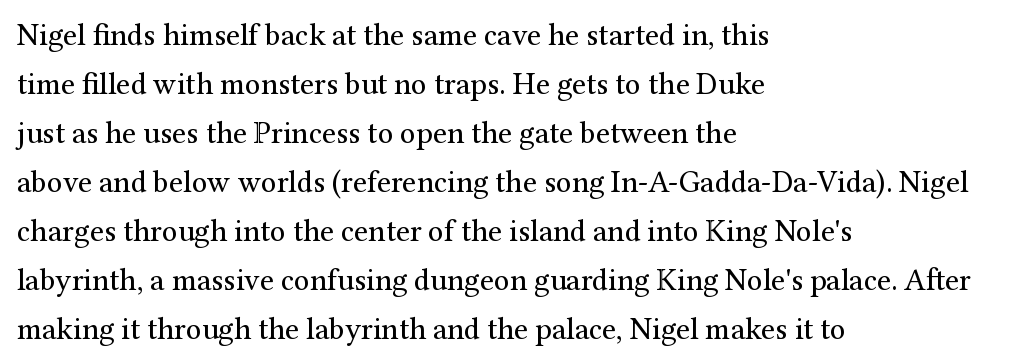
{"serif": "yes", "italic": "no", "bold": "no", "weight": "regular", "width": "normal", "stroke_contrast": "medium", "x_height": "medium", "monospaced": "no", "underline": "no", "align": "left", "line_spacing": "normal", "line_spacing_ratio": 1.58, "letter_spacing": "normal", "letter_spacing_em": 0.0, "glyph_px": 31}
